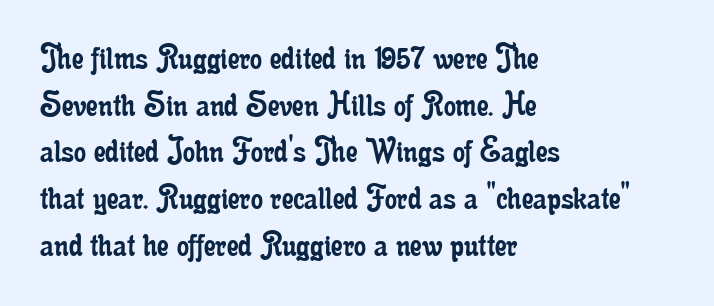
Q: Is the text bold? A: No.
Q: Is the text italic (slanted)? A: No, it is upright.
Q: Is the typeface a serif or a sans-serif typeface? A: Serif.
Q: Is the text underlined? A: No.
Q: How is the paragraph aligned? A: Left-aligned.
Q: Is the spacing between letters normal or unusually wide? A: Normal.
Q: Width (condensed, normal, or wide)? A: Condensed.
Q: Stroke contrast? A: Low.
Q: x-height? A: Small.
Q: Monospaced? A: No.
